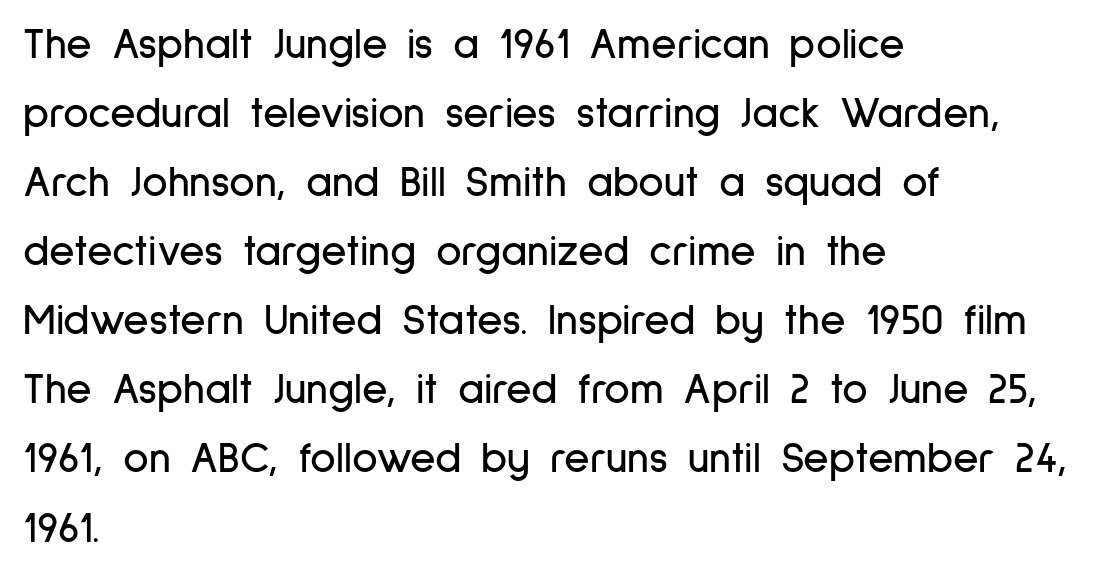
Q: Is the text italic (slanted)? A: No, it is upright.
Q: Is the typeface a serif or a sans-serif typeface? A: Sans-serif.
Q: Is the text underlined? A: No.
Q: How is the paragraph aligned? A: Left-aligned.
Q: Is the spacing between letters normal or unusually wide? A: Normal.
Q: Is the spacing between lines tight, normal or loose? A: Normal.
Q: Width (condensed, normal, or wide)? A: Condensed.
Q: Stroke contrast? A: Low.
Q: x-height? A: Medium.
Q: Monospaced? A: No.
